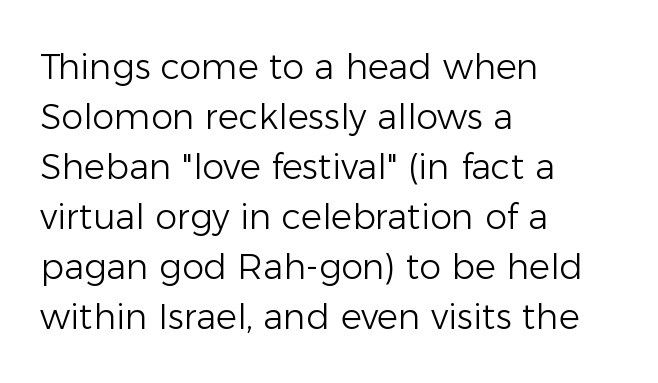
The image shows 35 px light sans-serif type, upright; set left-aligned, normal line spacing (1.43x), normal letter spacing, not underlined; low stroke contrast and a medium x-height.
